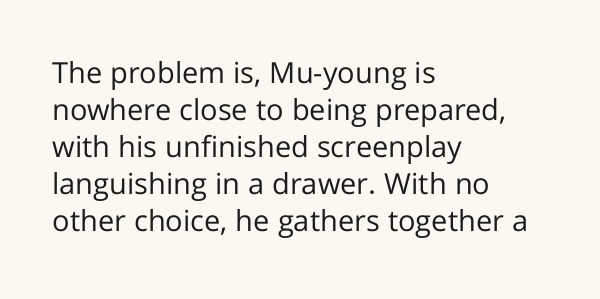
Q: Is the text bold? A: No.
Q: Is the text italic (slanted)? A: No, it is upright.
Q: Is the typeface a serif or a sans-serif typeface? A: Sans-serif.
Q: Is the text underlined? A: No.
Q: How is the paragraph aligned? A: Left-aligned.
Q: Is the spacing between letters normal or unusually wide? A: Normal.
Q: Is the spacing between lines tight, normal or loose? A: Normal.
Q: Width (condensed, normal, or wide)? A: Normal.
Q: Stroke contrast? A: Low.
Q: x-height? A: Medium.
Q: Monospaced? A: No.
